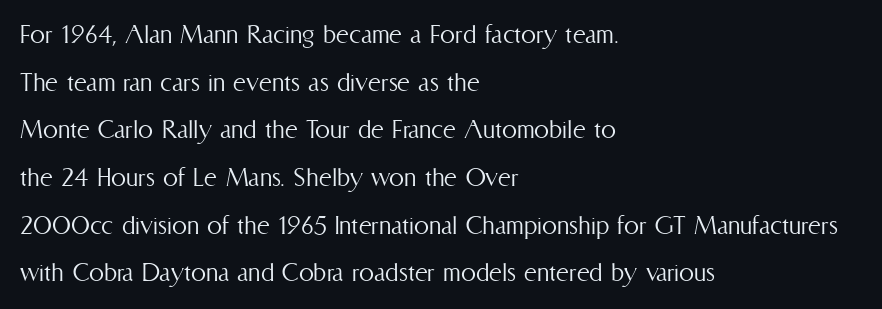
{"italic": "no", "bold": "no", "weight": "light", "width": "condensed", "stroke_contrast": "medium", "x_height": "medium", "monospaced": "no", "underline": "no", "align": "left", "line_spacing": "normal", "line_spacing_ratio": 1.59, "letter_spacing": "normal", "letter_spacing_em": 0.0, "glyph_px": 30}
